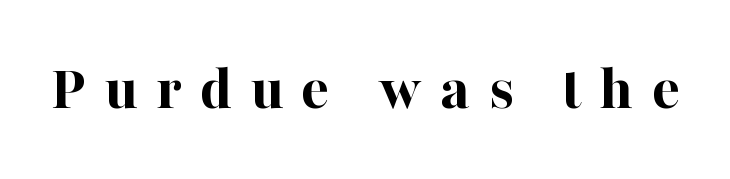
The image shows 65 px bold serif type, upright; set unusually wide letter spacing (+0.28 em), not underlined; high stroke contrast and a medium x-height.
